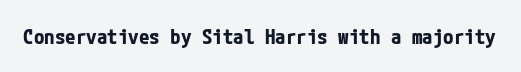
{"italic": "no", "bold": "yes", "underline": "no", "letter_spacing": "normal", "letter_spacing_em": 0.0, "glyph_px": 21}
